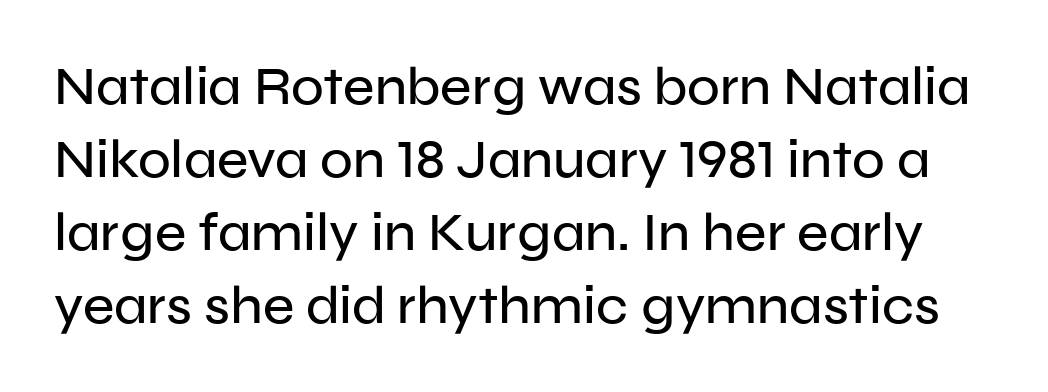
This rendering leaves character spacing at its baseline value. Anything drawn beneath the words? Only blank space. Font category for this specimen: sans-serif. Posture: upright roman. The passage shown stacks its lines at a standard gap.
